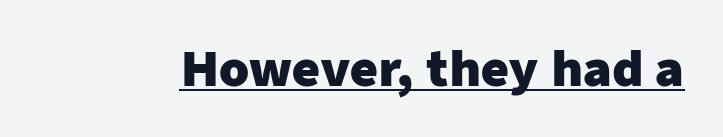
Glance below the letters and you will spot a drawn line. Observe the absence of serifs on each vertical stroke in this sample. A full-strength bold gives these letters their thick strokes. The passage shown is typed in a proportional face where columns would drift. The letters stand straight up with perfectly vertical stems.
